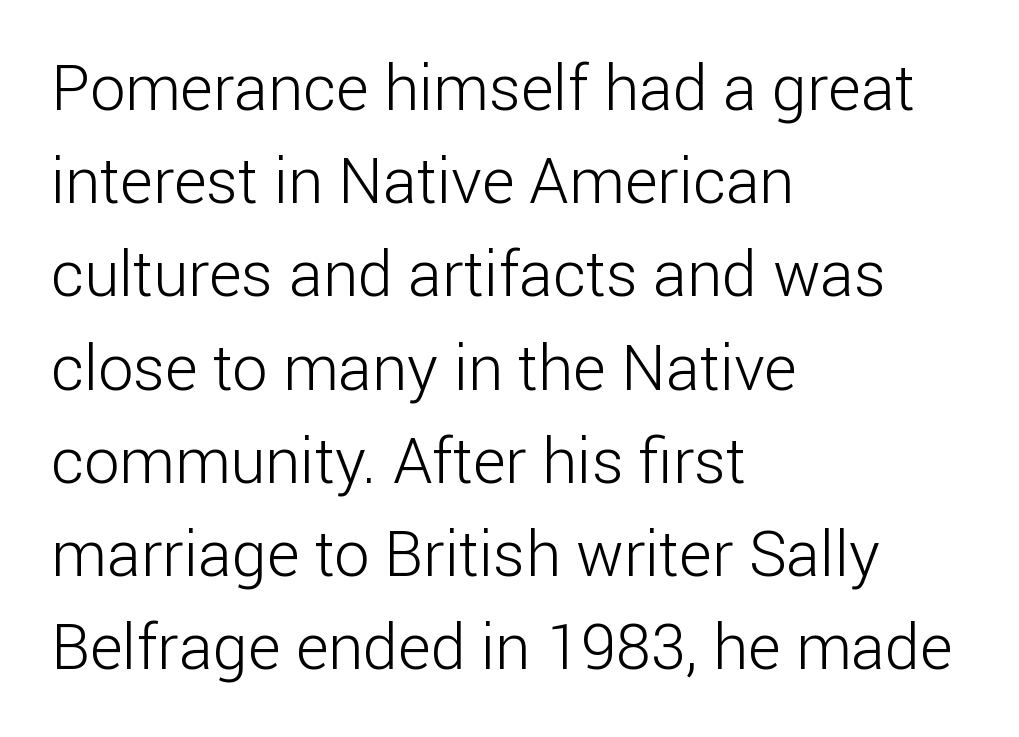
Q: Is the text bold? A: No.
Q: Is the text italic (slanted)? A: No, it is upright.
Q: Is the typeface a serif or a sans-serif typeface? A: Sans-serif.
Q: Is the text underlined? A: No.
Q: How is the paragraph aligned? A: Left-aligned.
Q: Is the spacing between letters normal or unusually wide? A: Normal.
Q: Is the spacing between lines tight, normal or loose? A: Normal.
Q: Width (condensed, normal, or wide)? A: Normal.
Q: Stroke contrast? A: Low.
Q: x-height? A: Medium.
Q: Monospaced? A: No.
